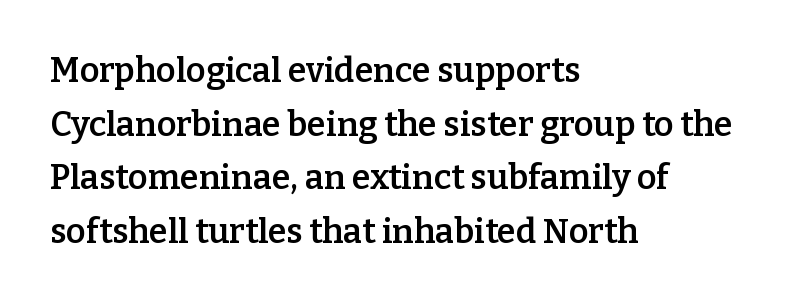
A bare baseline throughout the passage. Standard letterfit; no display-style spreading of the glyphs. Do the characters align in a grid? No, the font is proportional. Notice the strokes are somewhat thickened but not fully heavy: this is a semibold.
